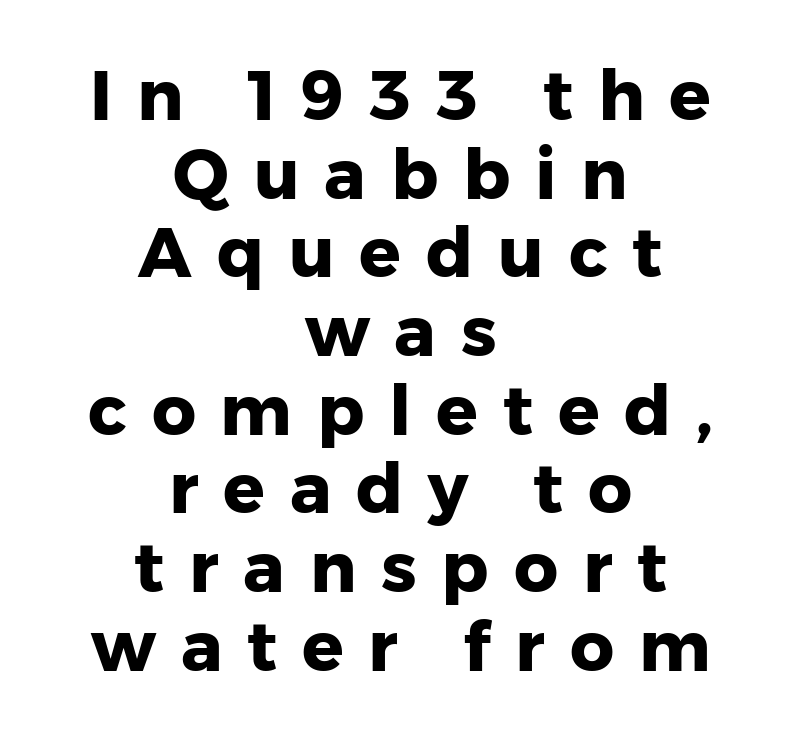
The image shows 69 px heavy sans-serif type, upright; set centered, tight line spacing (1.14x), unusually wide letter spacing (+0.36 em), not underlined; low stroke contrast and a medium x-height.
